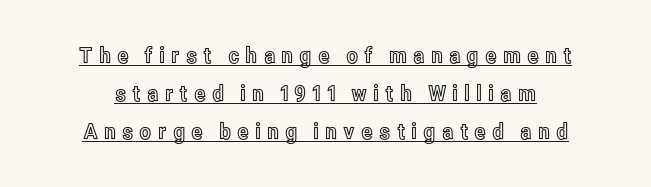
You could only call the tracking loose — the letters float apart. What decoration does the sample have? An underline. Style check: upright.
